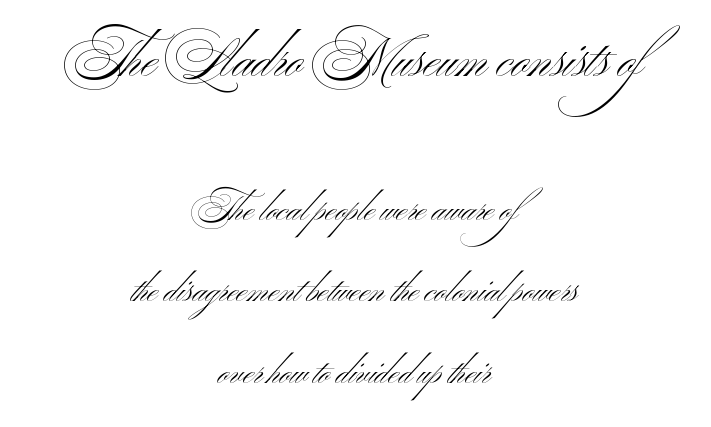
{"serif": "no", "bold": "no", "weight": "light", "width": "wide", "stroke_contrast": "medium", "x_height": "small", "monospaced": "no", "underline": "no", "align": "center", "line_spacing": "loose", "line_spacing_ratio": 2.33, "letter_spacing": "normal", "letter_spacing_em": 0.0, "larger_block": "first", "size_ratio": 1.49, "glyph_px": 52}
